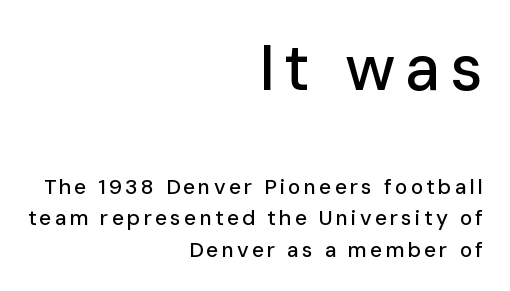
The image shows 63 px sans-serif type, upright; set right-aligned, normal line spacing (1.51x), not underlined; the first (top) block is 3.0x larger; low stroke contrast and a medium x-height.
